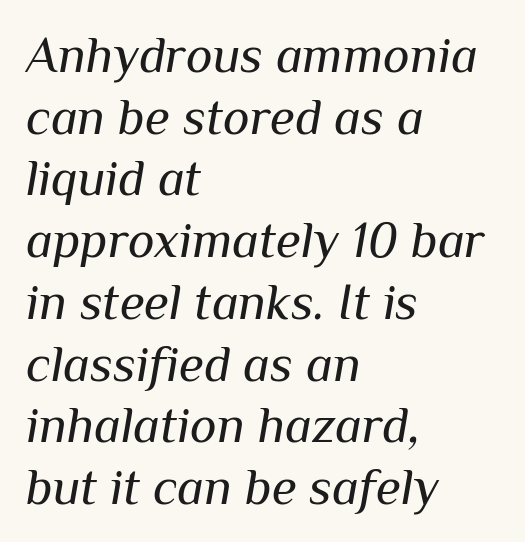
{"italic": "yes", "lean": "right", "slant_degrees": 10, "bold": "no", "weight": "regular", "width": "normal", "stroke_contrast": "medium", "x_height": "medium", "monospaced": "no", "underline": "no", "align": "left", "line_spacing_ratio": 1.21, "letter_spacing": "normal", "letter_spacing_em": 0.0, "glyph_px": 51}
